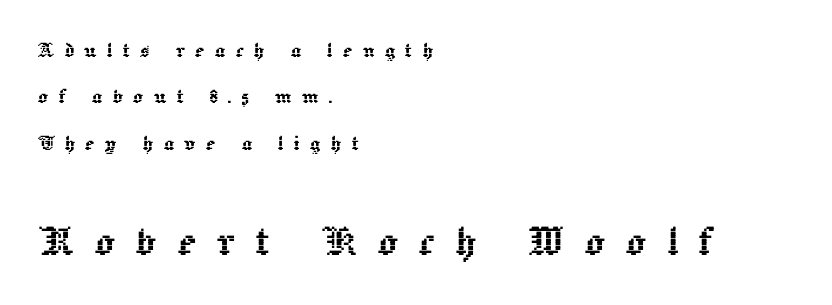
{"italic": "no", "width": "normal", "x_height": "medium", "monospaced": "no", "underline": "no", "align": "left", "line_spacing_ratio": 1.86, "letter_spacing": "wide", "letter_spacing_em": 0.4, "larger_block": "second", "size_ratio": 2.0, "glyph_px": 50}
